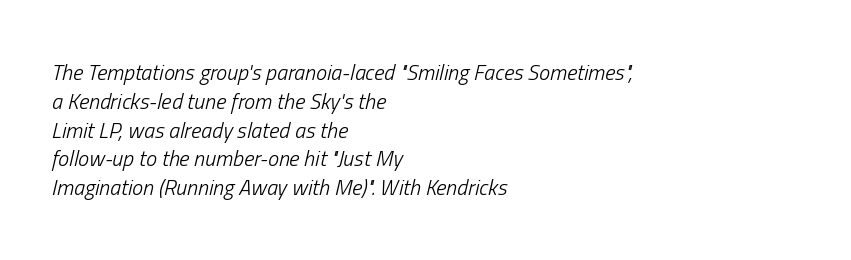
The image shows 22 px text type, italic (leaning right); set left-aligned, normal line spacing (1.31x), normal letter spacing, not underlined.
